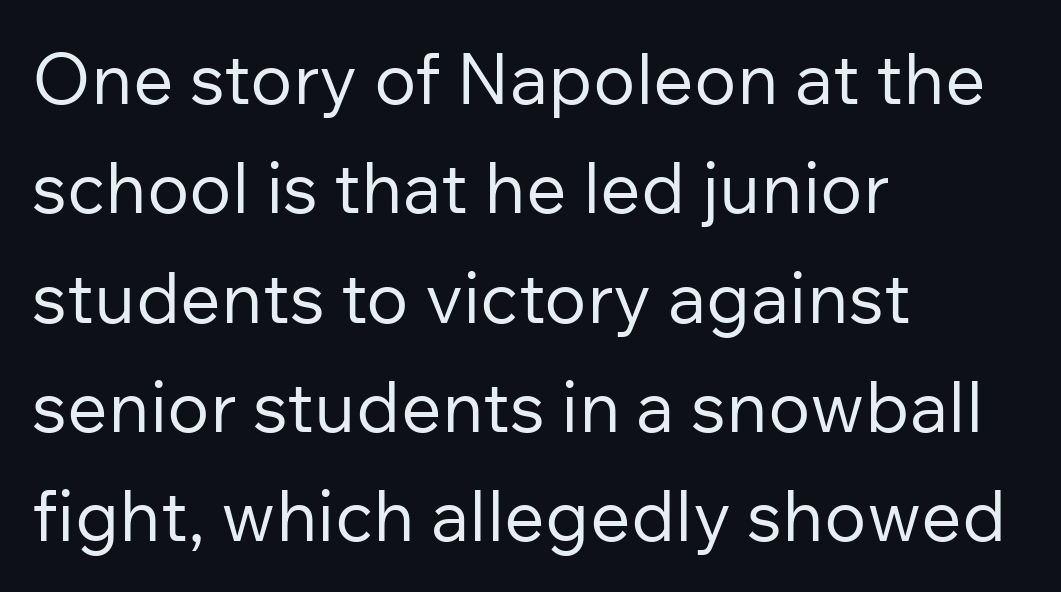
Regarding serifs, this sample does without them. The rendering keeps characters at their native spacing. Note the varied advance widths — an 'i' is clearly narrower than an 'm'. The paragraph has a hard left edge and a soft right edge. The face looks like a standard text weight, possibly lighter.
